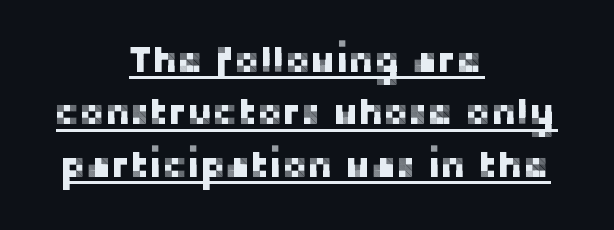
{"serif": "no", "italic": "no", "width": "normal", "stroke_contrast": "low", "x_height": "medium", "monospaced": "no", "underline": "yes", "align": "center", "line_spacing": "normal", "line_spacing_ratio": 1.38, "letter_spacing": "normal", "letter_spacing_em": 0.0, "glyph_px": 38}
